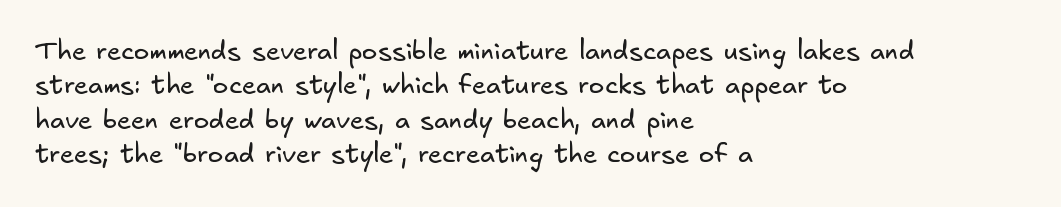
The image shows 26 px text type; set left-aligned, normal line spacing (1.32x), normal letter spacing, not underlined.
